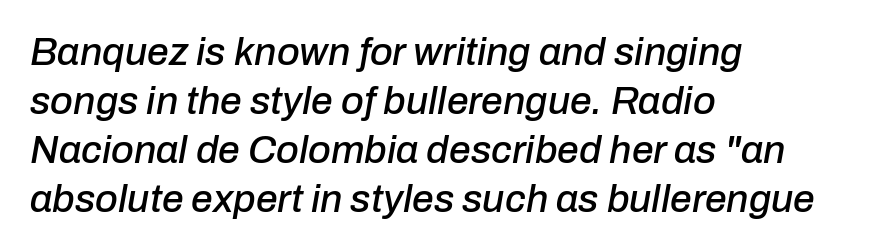
Q: Is the text italic (slanted)? A: Yes, it leans right by about 10 degrees.
Q: Is the text underlined? A: No.
Q: How is the paragraph aligned? A: Left-aligned.
Q: Is the spacing between letters normal or unusually wide? A: Normal.
Q: Is the spacing between lines tight, normal or loose? A: Normal.
Q: Width (condensed, normal, or wide)? A: Normal.
Q: Stroke contrast? A: Low.
Q: x-height? A: Medium.
Q: Monospaced? A: No.
